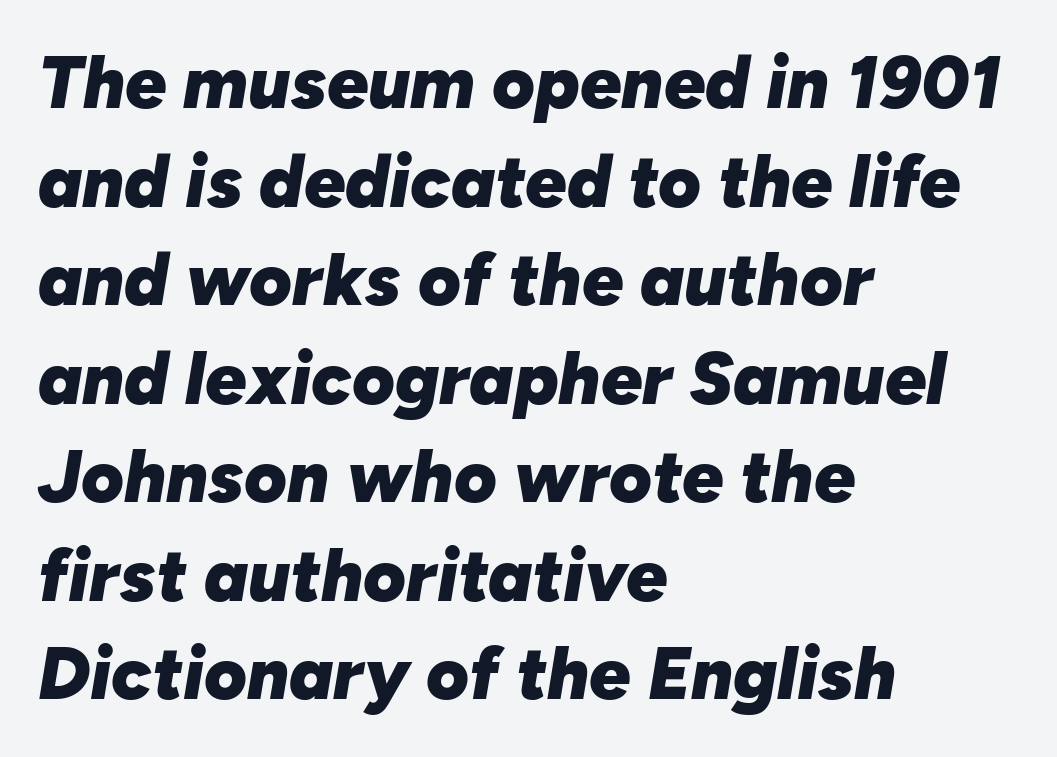
{"italic": "yes", "lean": "right", "slant_degrees": 10, "bold": "yes", "weight": "heavy", "width": "normal", "stroke_contrast": "low", "x_height": "medium", "monospaced": "no", "underline": "no", "align": "left", "line_spacing": "normal", "line_spacing_ratio": 1.35, "letter_spacing": "normal", "letter_spacing_em": 0.0, "glyph_px": 73}
